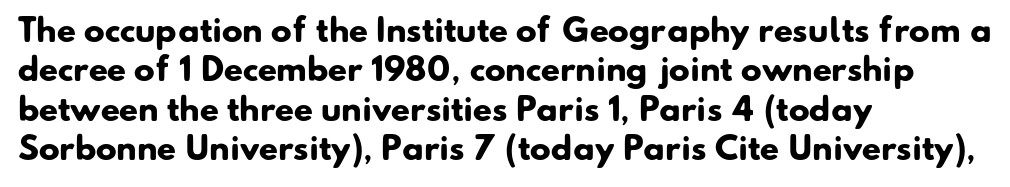
Weight check: bold — yes, fully. Does extra space separate the letters? No, they use regular spacing. Reading down the block, your eye returns to a fixed left position each line. A typesetter would call this proportional, since set widths differ per character. In terms of letterform style, serifs are entirely absent.
